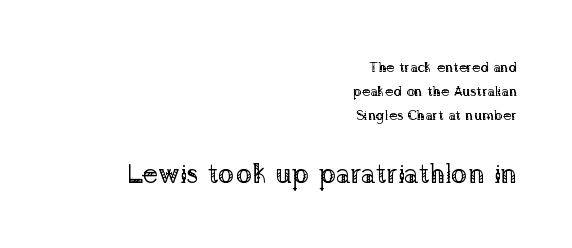
{"serif": "yes", "italic": "no", "bold": "no", "weight": "regular", "width": "normal", "stroke_contrast": "low", "x_height": "medium", "monospaced": "no", "underline": "no", "align": "right", "line_spacing_ratio": 1.71, "letter_spacing": "normal", "letter_spacing_em": 0.0, "larger_block": "second", "size_ratio": 2.0, "glyph_px": 28}
